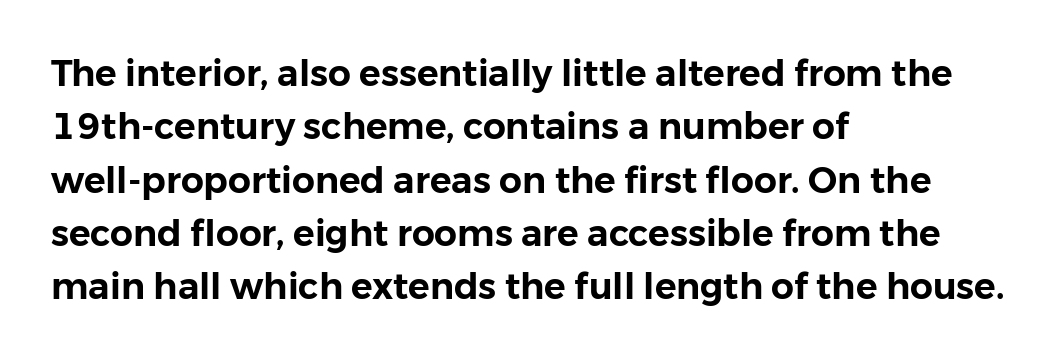
{"serif": "no", "italic": "no", "width": "normal", "stroke_contrast": "low", "x_height": "medium", "monospaced": "no", "underline": "no", "align": "left", "line_spacing": "normal", "line_spacing_ratio": 1.48, "letter_spacing": "normal", "letter_spacing_em": 0.0, "glyph_px": 36}
